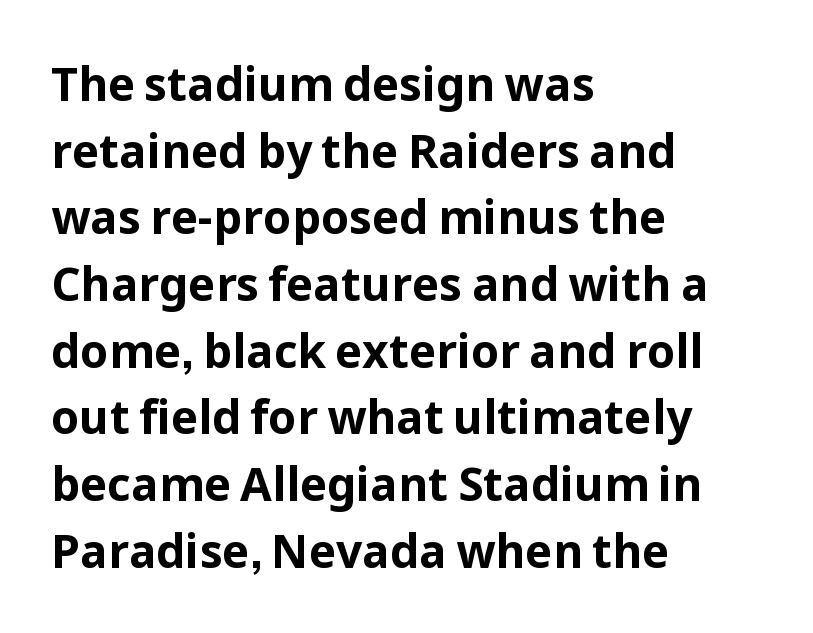
What's the leading like? Ordinary, nothing unusual. You can tell it's not italic because the verticals are truly vertical. Teacher's note: observe the even left margin — that is flush-left alignment. A bare baseline throughout the passage. Notice how thick the strokes are: this is what a full bold looks like.
